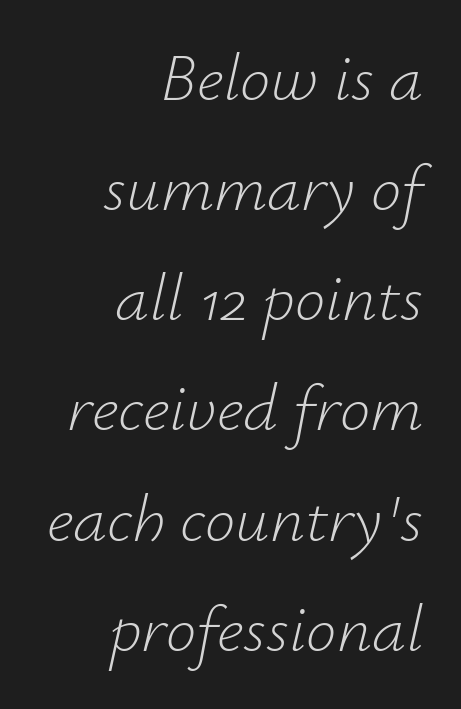
{"italic": "yes", "lean": "right", "slant_degrees": 12, "bold": "no", "weight": "light", "width": "normal", "stroke_contrast": "low", "x_height": "small", "monospaced": "no", "underline": "no", "align": "right", "line_spacing": "normal", "line_spacing_ratio": 1.62, "letter_spacing": "normal", "letter_spacing_em": 0.0, "glyph_px": 68}
